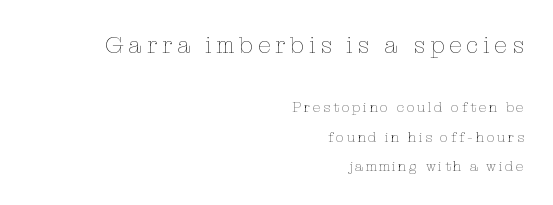
Of the two passages, the one on top uses the larger point size. The zone under the glyphs is completely vacant. Counters stay open thanks to moderate or lighter strokes. Do the letters lean? They stand straight.
